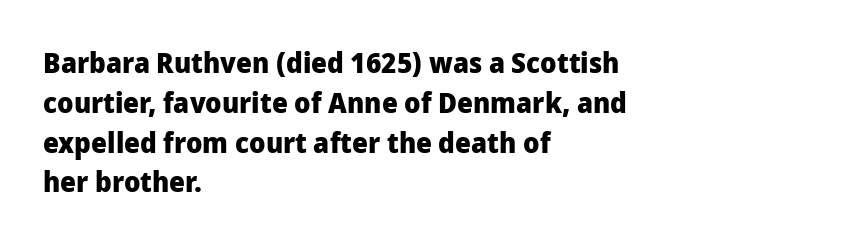
The axis of the letterforms is exactly vertical. The designer left line spacing at the default. No extra tracking has been applied to these lines. A full-strength bold gives these letters their thick strokes. These lines stack with their left ends in a neat column.
